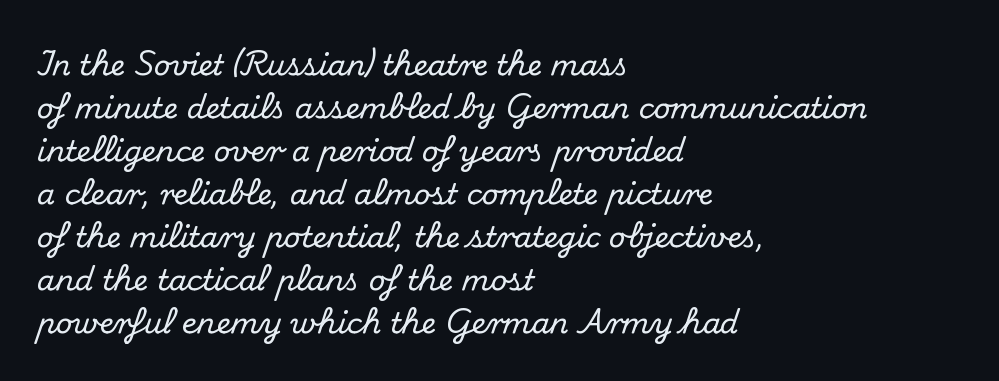
Yep, those are serifs on the letters. A typesetter would call this zero additional tracking. Descenders hang freely into open space.
